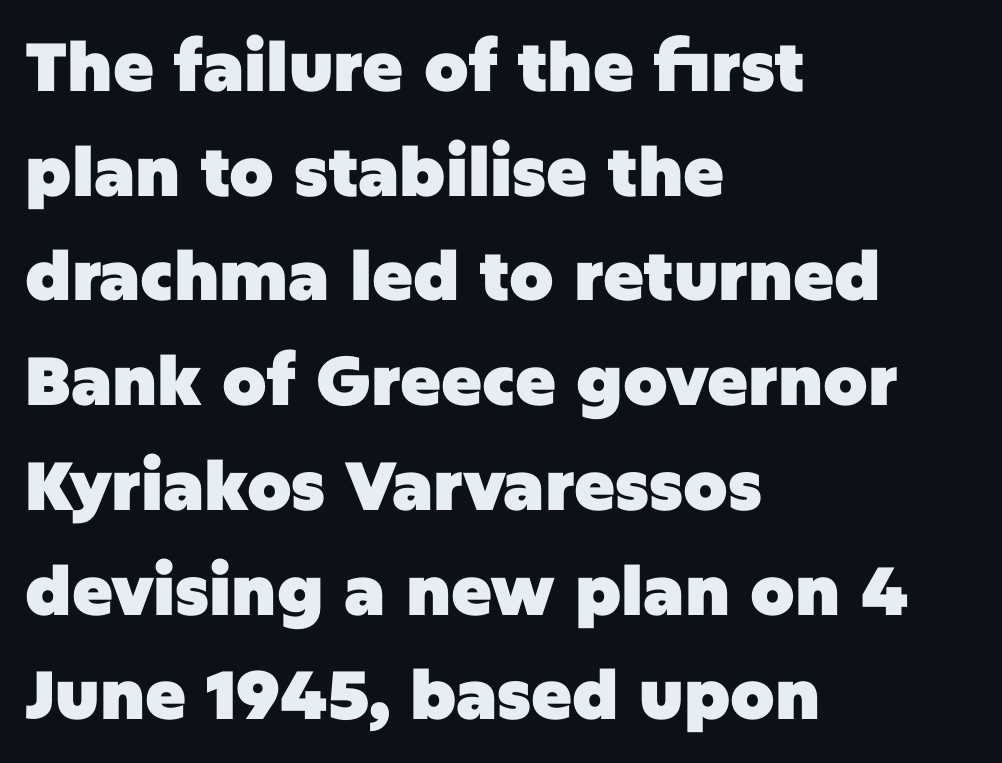
The image shows 68 px heavy sans-serif type, upright; set left-aligned, normal line spacing (1.54x), normal letter spacing, not underlined; low stroke contrast and a large x-height.
